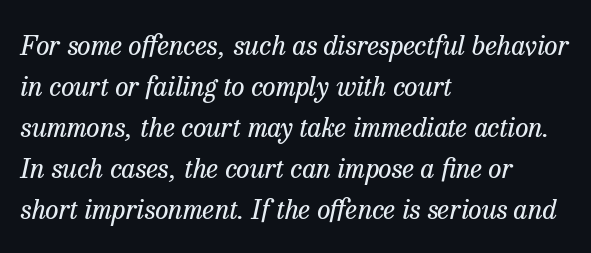
Is the block centered? No — it sits flush against the left margin. It's the slanting kind of type. Normally led — the rows are evenly, conventionally spaced. The strip under each line holds only bare page. Inter-character spacing is left at the font's built-in metrics.
